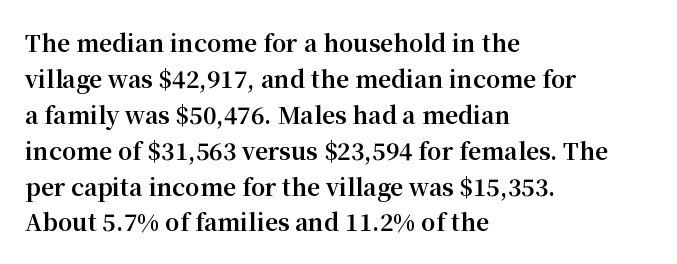
Q: Is the text bold? A: Yes.
Q: Is the text italic (slanted)? A: No, it is upright.
Q: Is the text underlined? A: No.
Q: How is the paragraph aligned? A: Left-aligned.
Q: Is the spacing between letters normal or unusually wide? A: Normal.
Q: Is the spacing between lines tight, normal or loose? A: Normal.
